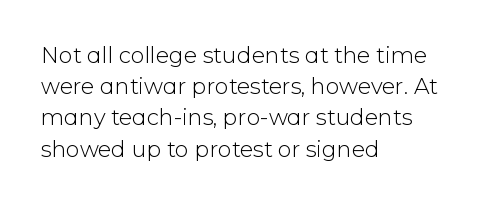
Every row of glyphs begins at an identical x-position on the left. The typesetting does not lean heavy: it is not bold. One glance says typical: line gaps are just what's usual. Underlining? Definitely not there.
